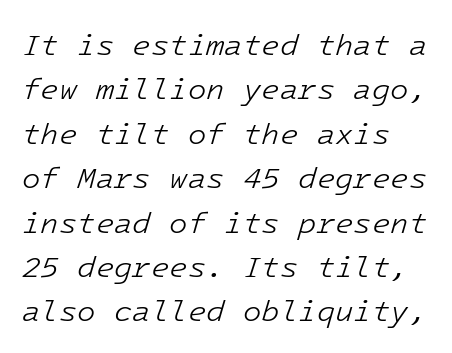
Q: Is the text bold? A: No.
Q: Is the text italic (slanted)? A: Yes, it leans right by about 16 degrees.
Q: Is the text underlined? A: No.
Q: Is the spacing between letters normal or unusually wide? A: Normal.
Q: Is the spacing between lines tight, normal or loose? A: Normal.
Q: Width (condensed, normal, or wide)? A: Normal.
Q: Stroke contrast? A: Low.
Q: x-height? A: Medium.
